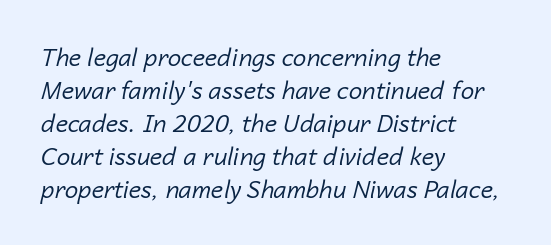
Q: Is the text bold? A: No.
Q: Is the text italic (slanted)? A: Yes, it leans right by about 14 degrees.
Q: Is the text underlined? A: No.
Q: How is the paragraph aligned? A: Left-aligned.
Q: Is the spacing between letters normal or unusually wide? A: Normal.
Q: Is the spacing between lines tight, normal or loose? A: Normal.
